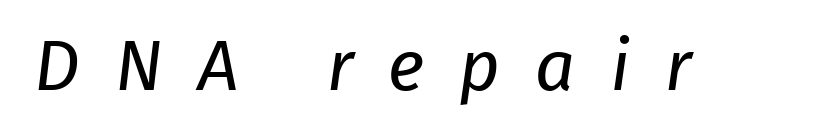
Look at the bottom of the vertical strokes: they stop flat, with no serifs. A typesetter would call this heavily tracked-out type. Check the space under the baseline: it is left empty. Stroke thickness stays within the range of a standard reading face or lighter. These lines are rendered in a variable-pitch font.
